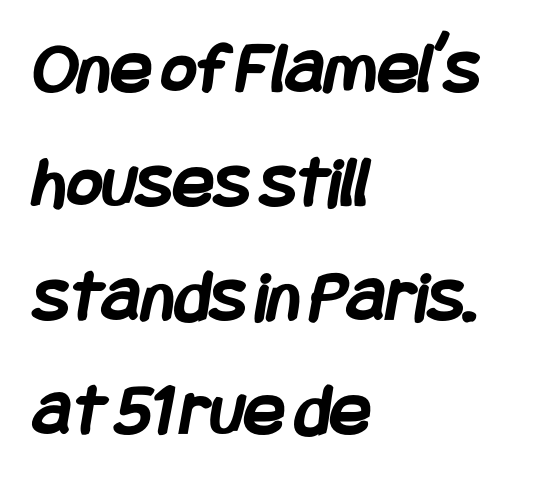
Just letters on the line, the space beneath them empty. The font is running at its bold setting. Notice how descenders clear the ascenders below comfortably — that's standard leading. The gaps between neighbouring characters are ordinary and unremarkable. Examine the stroke ends and you'll find no serifs. One-word summary of the alignment: left.
